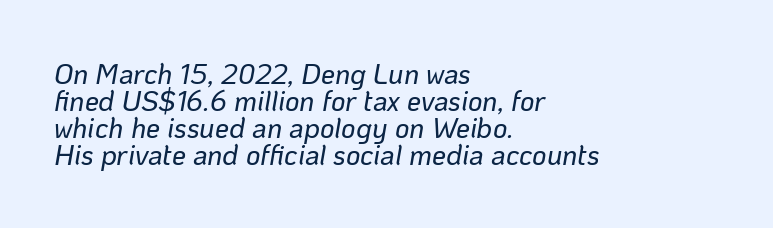
Q: Is the text italic (slanted)? A: Yes, it leans right by about 10 degrees.
Q: Is the text underlined? A: No.
Q: How is the paragraph aligned? A: Left-aligned.
Q: Is the spacing between letters normal or unusually wide? A: Normal.
Q: Is the spacing between lines tight, normal or loose? A: Tight.
Q: Width (condensed, normal, or wide)? A: Normal.
Q: Stroke contrast? A: Low.
Q: x-height? A: Medium.
Q: Monospaced? A: No.
